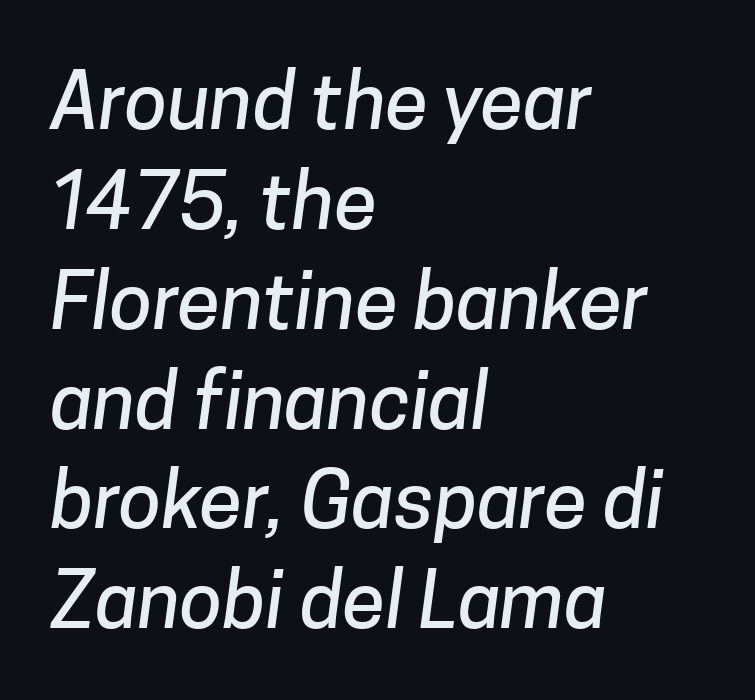
Q: Is the typeface a serif or a sans-serif typeface? A: Sans-serif.
Q: Is the text underlined? A: No.
Q: How is the paragraph aligned? A: Left-aligned.
Q: Is the spacing between letters normal or unusually wide? A: Normal.
Q: Is the spacing between lines tight, normal or loose? A: Normal.
Q: Width (condensed, normal, or wide)? A: Normal.
Q: Stroke contrast? A: Low.
Q: x-height? A: Medium.
Q: Monospaced? A: No.
